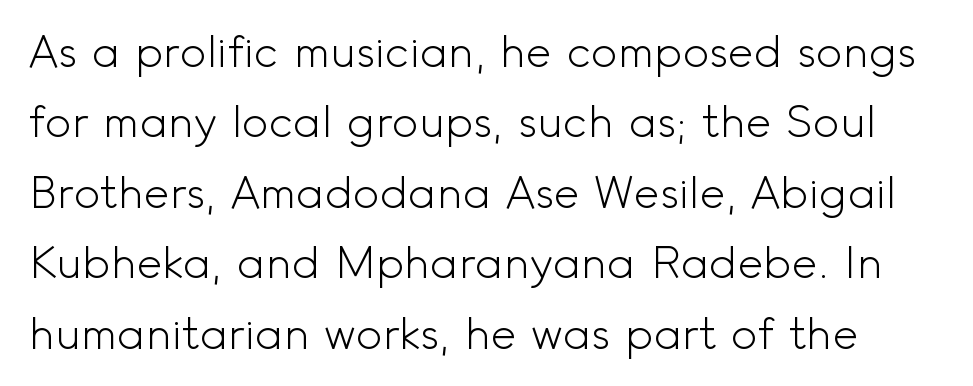
The image shows 44 px light sans-serif type, upright; set normal line spacing (1.6x), normal letter spacing, not underlined; a small x-height.
